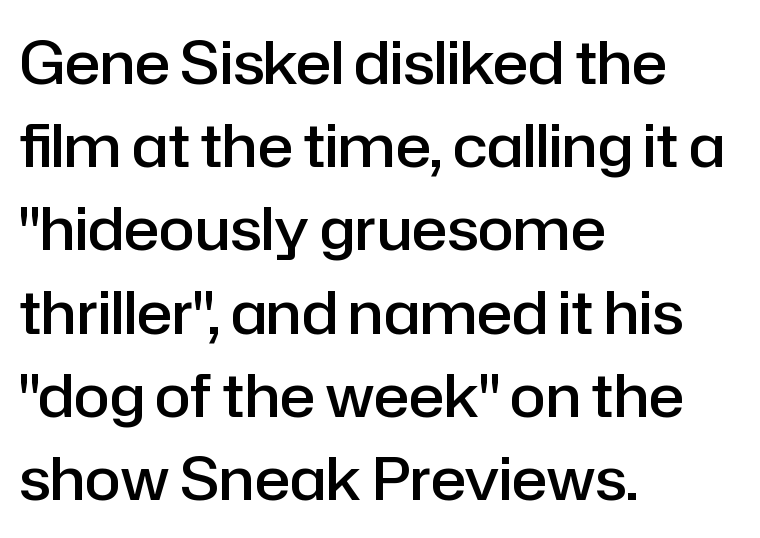
Inter-character spacing is left at the font's built-in metrics. Line beginnings align vertically; line endings do not. Type style note: lacks serifs. Character widths vary here, with narrow letters taking less room than wide ones. In terms of weight, the rendering is demibold, just under bold. The foot of each line stays bare and open.
